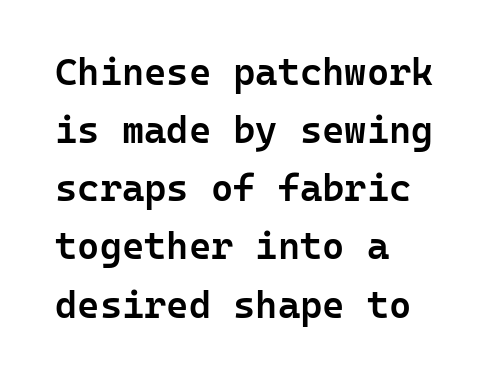
I'd call this a sans setting — the letters go barefoot. Every row of glyphs begins at an identical x-position on the left. The letters are semibold — heavier than regular but short of a full bold. Clear beneath every line of the passage. The lettering holds an erect, upright posture throughout. Looks like terminal output: every glyph gets an equal slot.
